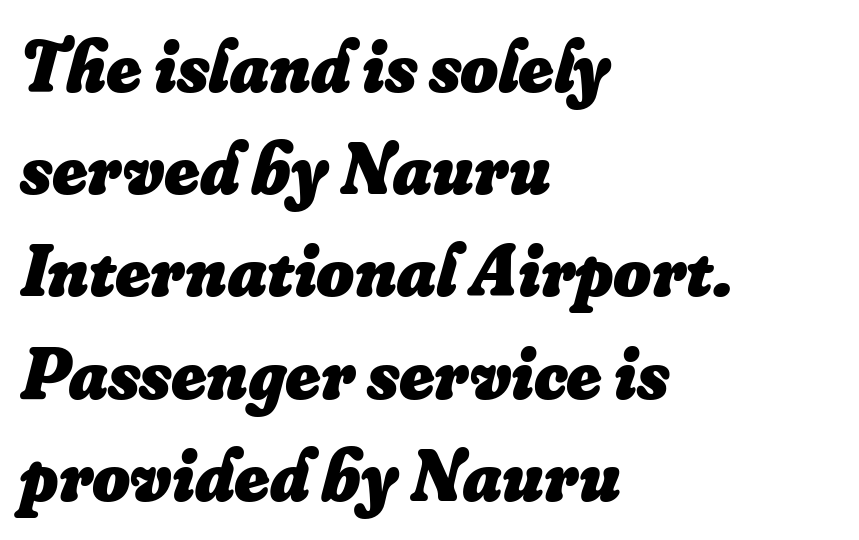
{"italic": "yes", "lean": "right", "slant_degrees": 16, "bold": "yes", "weight": "heavy", "width": "normal", "stroke_contrast": "low", "x_height": "small", "monospaced": "no", "underline": "no", "align": "left", "line_spacing": "normal", "line_spacing_ratio": 1.4, "letter_spacing": "normal", "letter_spacing_em": 0.0, "glyph_px": 73}
